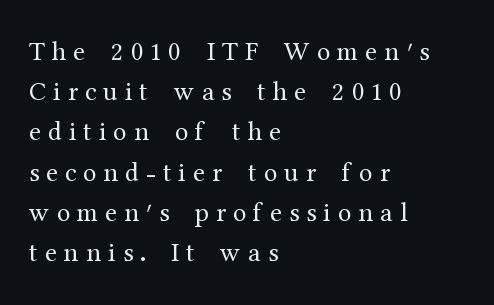
Compared with typical paragraphs, the rows here are spaced about the same. No letter is thick-stroked: the sample isn't bold. Rule under the text: the space is simply empty. You could only call the tracking loose — the letters float apart. Horizontally, the lines are justified to the leading edge only.
